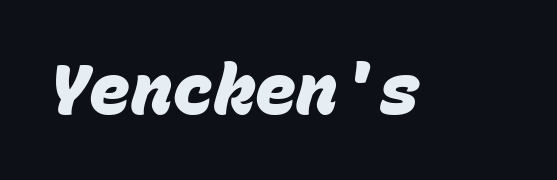
{"serif": "no", "bold": "yes", "weight": "heavy", "width": "normal", "stroke_contrast": "low", "x_height": "large", "monospaced": "yes", "underline": "no", "letter_spacing": "normal", "letter_spacing_em": 0.0, "glyph_px": 69}
